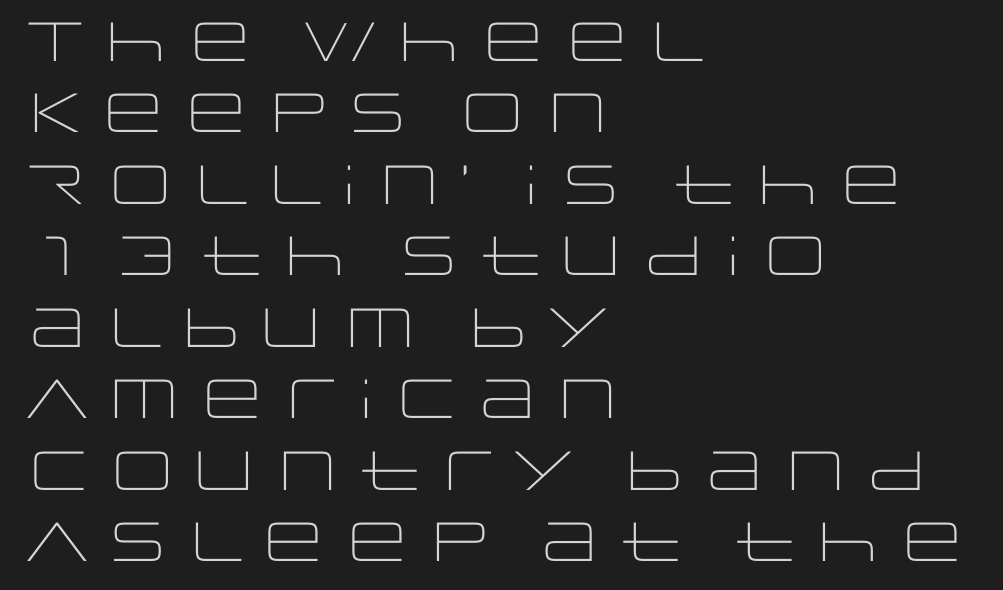
Vertical stems look standard width or narrower in stroke. Look at the bottom of the vertical strokes: they stop flat, with no serifs. Notice how the passage keeps a crisp vertical edge on the left only. This block has exactly the height ordinary leading produces.
